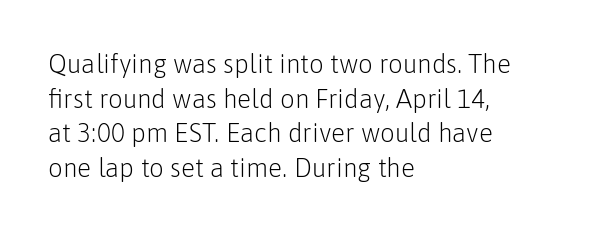
{"italic": "no", "bold": "no", "underline": "no", "align": "left", "line_spacing": "normal", "line_spacing_ratio": 1.33, "letter_spacing": "normal", "letter_spacing_em": 0.0, "glyph_px": 26}
